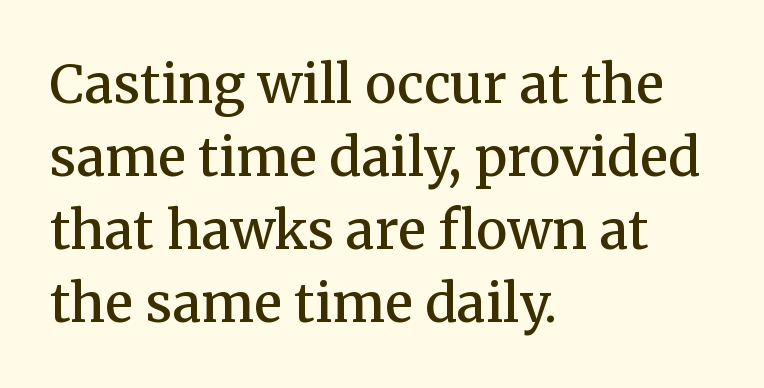
The letters are semibold — heavier than regular but short of a full bold. The rendering uses a moderate line-height, typical for paragraphs. Alignment: flush left. The letterforms sit shoulder to shoulder at normal distance.
